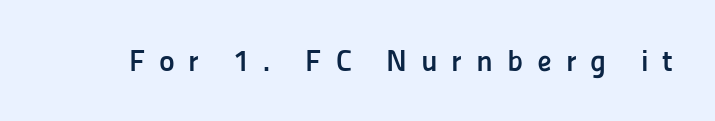
Q: Is the text bold? A: Yes.
Q: Is the text italic (slanted)? A: No, it is upright.
Q: Is the typeface a serif or a sans-serif typeface? A: Sans-serif.
Q: Is the text underlined? A: No.
Q: Is the spacing between letters normal or unusually wide? A: Unusually wide.
Q: Width (condensed, normal, or wide)? A: Normal.
Q: Stroke contrast? A: Low.
Q: x-height? A: Medium.
Q: Monospaced? A: No.
